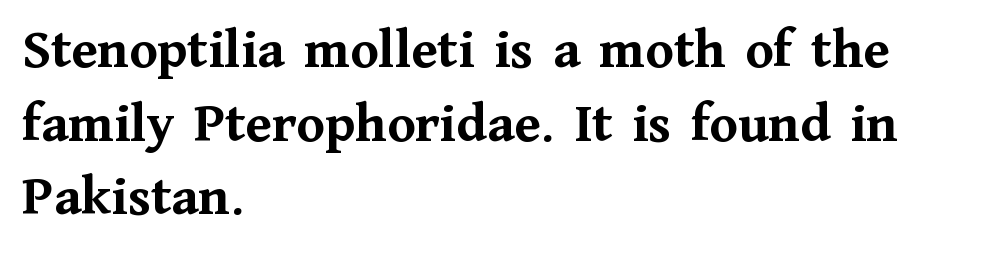
Underlining? Definitely not there. This rendering employs a face with finishing strokes, i.e., a serif. Reading down the column, the eye jumps a familiar distance to each next line. Look at the stroke-to-counter ratio: heavy, a bold.
